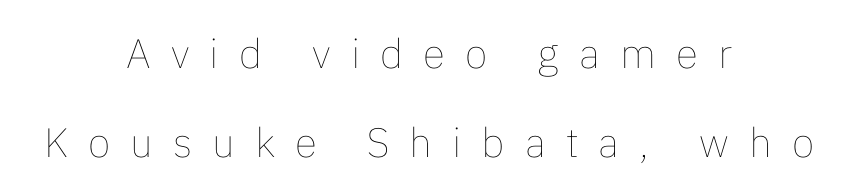
Honestly, there is no underline to notice here at all. Compared with a typical body face, this is equally light or lighter still. Looks like regular typesetting: each glyph gets only the width it needs. Vertical spacing — loose. Glyph-to-glyph distance is far greater than everyday printed text. The lines are quadded center.
